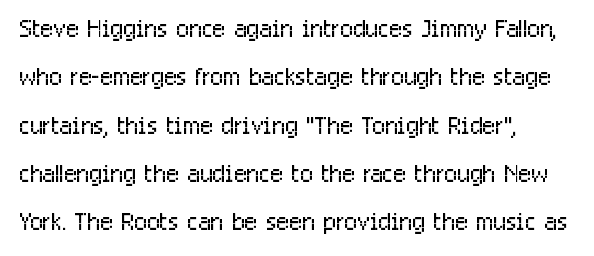
The image shows 34 px light, condensed sans-serif type, upright; set left-aligned, normal line spacing (1.42x), normal letter spacing, not underlined; low stroke contrast and a medium x-height.
